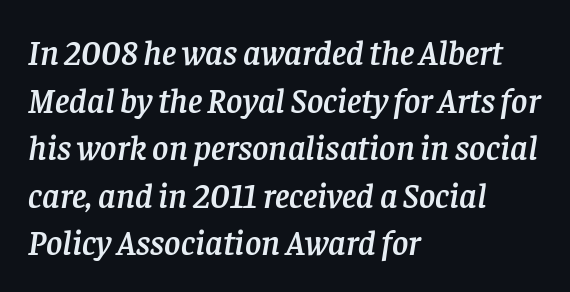
The image shows 35 px serif type, italic (leaning right); set left-aligned, normal line spacing (1.36x), normal letter spacing, not underlined; low stroke contrast and a large x-height.
